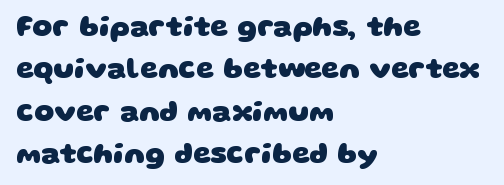
Q: Is the text bold? A: Yes.
Q: Is the typeface a serif or a sans-serif typeface? A: Sans-serif.
Q: Is the text underlined? A: No.
Q: How is the paragraph aligned? A: Left-aligned.
Q: Is the spacing between letters normal or unusually wide? A: Normal.
Q: Is the spacing between lines tight, normal or loose? A: Normal.
Q: Width (condensed, normal, or wide)? A: Wide.
Q: Stroke contrast? A: Low.
Q: x-height? A: Large.
Q: Monospaced? A: No.
